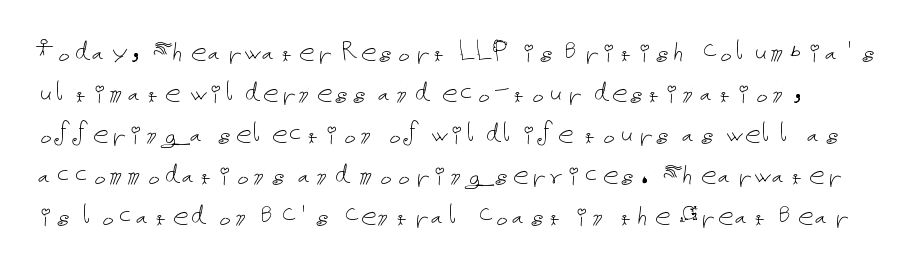
Descender tails drop into unmarked territory. Summary of vertical rhythm: regular, with standard interline spacing. The letters stand upright; this is a roman face. The face used here is rendered with its standard letterfit.
